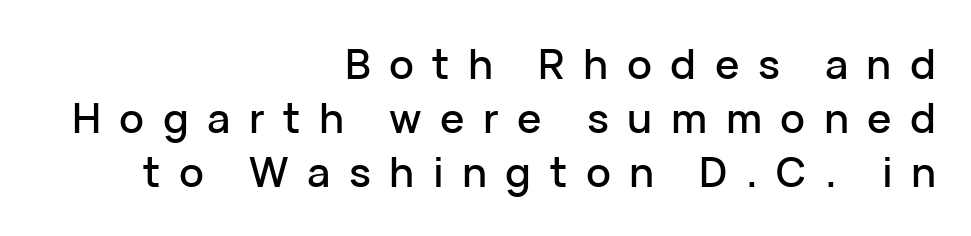
Q: Is the text italic (slanted)? A: No, it is upright.
Q: Is the typeface a serif or a sans-serif typeface? A: Sans-serif.
Q: Is the text underlined? A: No.
Q: How is the paragraph aligned? A: Right-aligned.
Q: Is the spacing between letters normal or unusually wide? A: Unusually wide.
Q: Is the spacing between lines tight, normal or loose? A: Normal.
Q: Width (condensed, normal, or wide)? A: Normal.
Q: Stroke contrast? A: Low.
Q: x-height? A: Medium.
Q: Monospaced? A: No.
